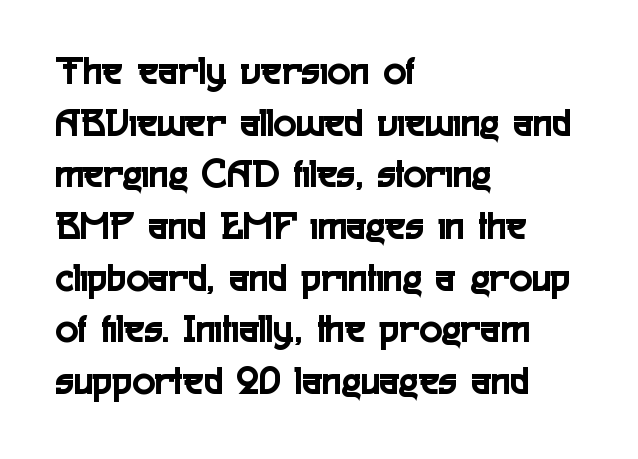
The image shows 42 px condensed sans-serif type, upright; set left-aligned, line spacing 1.23x, normal letter spacing, not underlined; a medium x-height.
